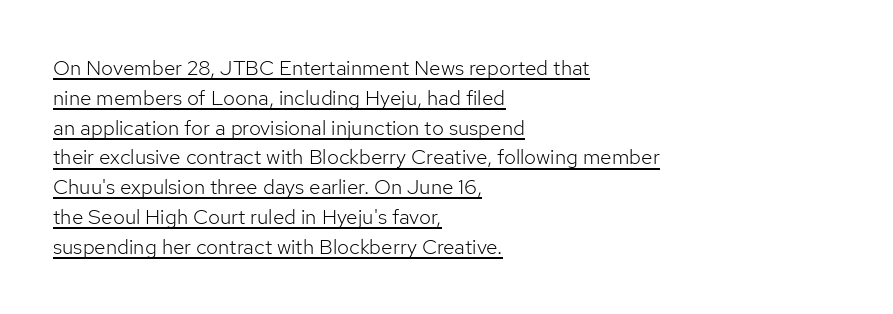
Q: Is the text bold? A: No.
Q: Is the text italic (slanted)? A: No, it is upright.
Q: Is the text underlined? A: Yes.
Q: How is the paragraph aligned? A: Left-aligned.
Q: Is the spacing between letters normal or unusually wide? A: Normal.
Q: Is the spacing between lines tight, normal or loose? A: Normal.
